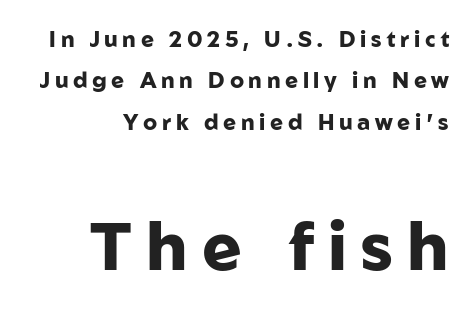
{"serif": "no", "italic": "no", "bold": "yes", "weight": "heavy", "width": "normal", "stroke_contrast": "low", "x_height": "medium", "monospaced": "no", "underline": "no", "align": "right", "line_spacing_ratio": 1.88, "letter_spacing": "wide", "letter_spacing_em": 0.21, "larger_block": "second", "size_ratio": 3.05, "glyph_px": 67}
